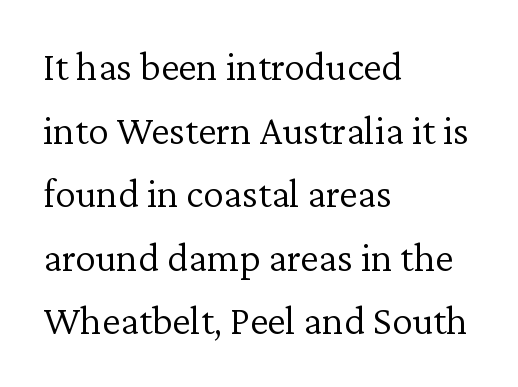
Caption: multi-line text, flush left, ragged right. Stroke terminals: seriffed. The strokes carry an ordinary text weight at most. Here the glyphs are tracked normally, forming tight word shapes.
